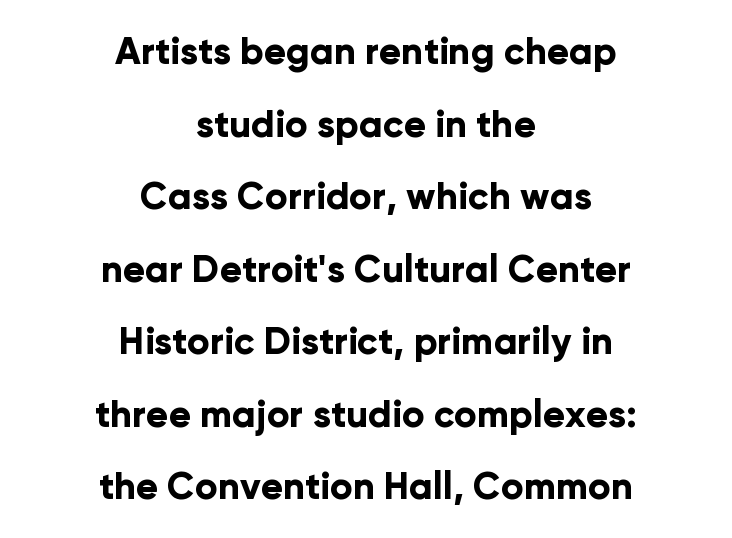
Observe the absence of serifs on each vertical stroke in this sample. Each word holds together tightly as a unit, with standard inter-letter gaps. Unmarked baselines from the first word to the last. Where is the straight margin? There isn't one; the lines are centered.
